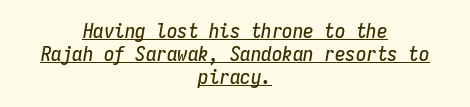
Q: Is the text italic (slanted)? A: Yes, it leans right by about 9 degrees.
Q: Is the text underlined? A: Yes.
Q: How is the paragraph aligned? A: Centered.
Q: Is the spacing between letters normal or unusually wide? A: Normal.
Q: Is the spacing between lines tight, normal or loose? A: Tight.
